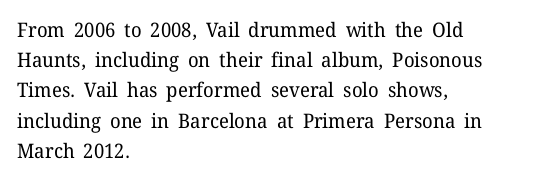
{"italic": "no", "bold": "no", "underline": "no", "align": "left", "line_spacing": "normal", "line_spacing_ratio": 1.51, "letter_spacing": "normal", "letter_spacing_em": 0.0, "glyph_px": 20}
